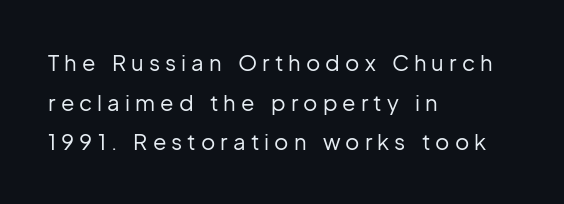
The lettering stays uniformly vertical, giving the passage a roman look. Just letters on the line, the space beneath them empty. Honestly, the letter spacing is so wide it's the main thing you notice. Each line starts at the same left margin while the right side varies. The typesetting does not lean heavy: it is not bold.
